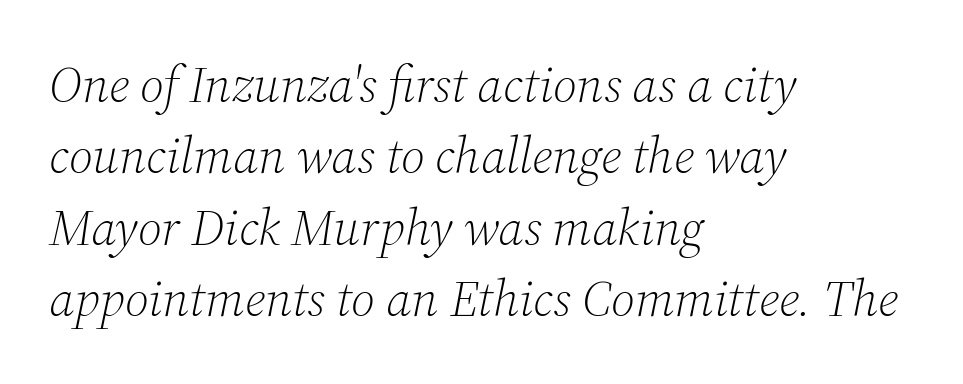
The image shows 51 px light serif type, italic (leaning right); set left-aligned, normal line spacing (1.4x), normal letter spacing, not underlined; medium stroke contrast and a medium x-height.
